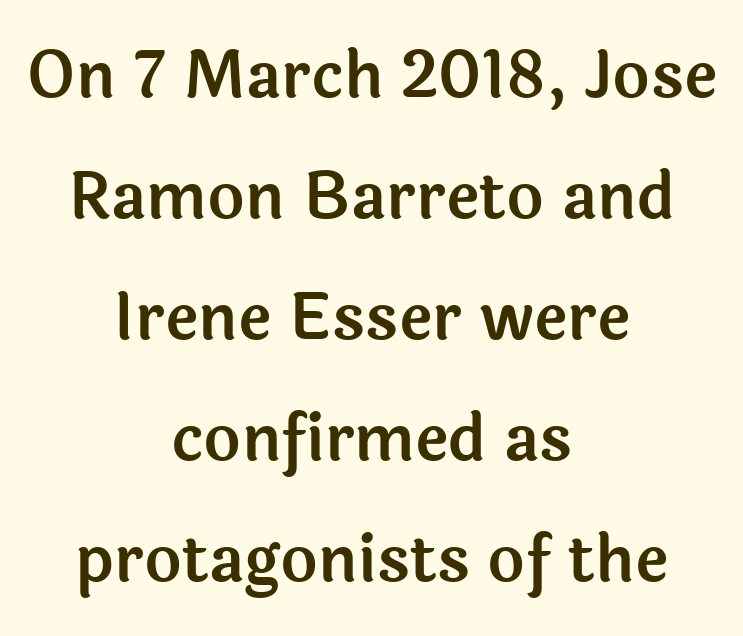
The image shows 64 px sans-serif type, upright; set centered, line spacing 1.89x, normal letter spacing, not underlined; a medium x-height.
